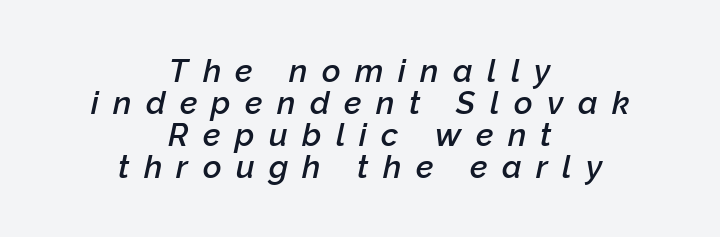
{"italic": "yes", "lean": "right", "slant_degrees": 12, "bold": "semi", "weight": "semibold", "width": "normal", "stroke_contrast": "low", "x_height": "medium", "monospaced": "no", "underline": "no", "align": "center", "line_spacing": "tight", "line_spacing_ratio": 1.0, "letter_spacing": "wide", "letter_spacing_em": 0.45, "glyph_px": 32}
